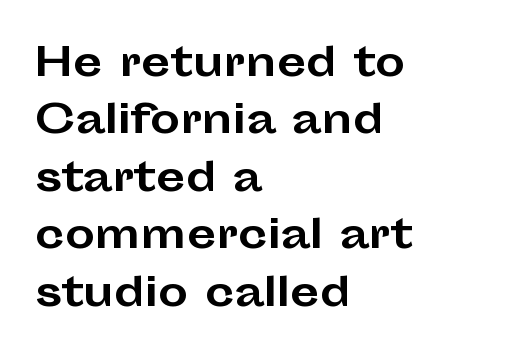
Q: Is the text bold? A: Yes.
Q: Is the text italic (slanted)? A: No, it is upright.
Q: Is the typeface a serif or a sans-serif typeface? A: Sans-serif.
Q: Is the text underlined? A: No.
Q: How is the paragraph aligned? A: Left-aligned.
Q: Is the spacing between letters normal or unusually wide? A: Normal.
Q: Is the spacing between lines tight, normal or loose? A: Normal.
Q: Width (condensed, normal, or wide)? A: Wide.
Q: Stroke contrast? A: Low.
Q: x-height? A: Medium.
Q: Monospaced? A: No.
